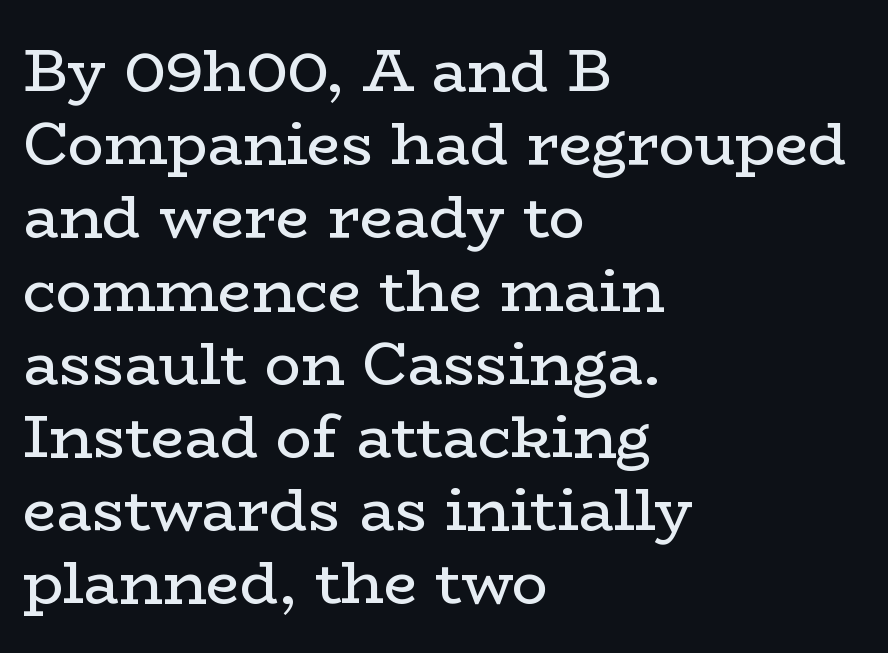
The image shows 60 px regular-weight, wide serif type, upright; set left-aligned, line spacing 1.22x, normal letter spacing, not underlined; low stroke contrast and a medium x-height.
